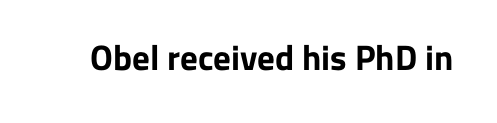
Tall strokes in this sample are plumb rather than angled. Varying glyph widths throughout — classic text-font behaviour. Default kerning and tracking; the words read as compact shapes. Its strokes are broad and dark, the hallmark of bold type. Quick note: underline off.
